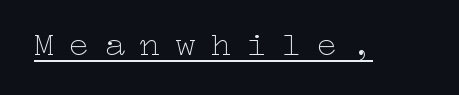
The image shows 34 px thin, wide type, upright; set unusually wide letter spacing (+0.44 em), underlined; low stroke contrast and a medium x-height.
